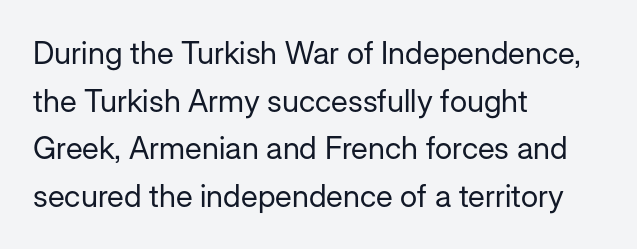
Here the designer chose a conventional face with non-uniform glyph widths. Stroke thickness stays within the range of a standard reading face or lighter. The block of text has a typical density, with ordinary space between rows. You can tell from the bare stems that sans-serif type was used. All the whitespace from short lines collects on the right. In terms of posture, this sample is upright.
